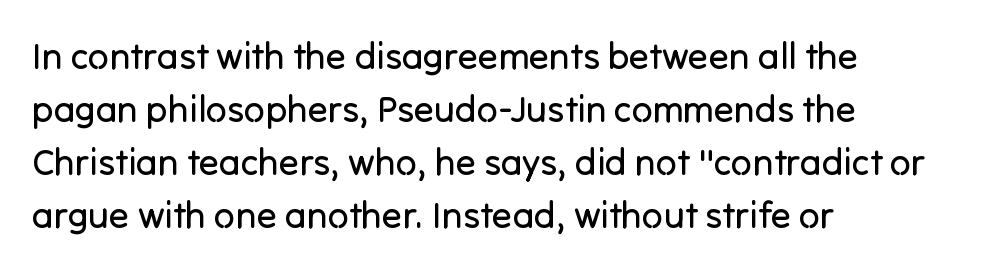
Regular leading. Stroke thickness stays within the range of a standard reading face or lighter. The passage is arranged the way most books set body copy — flush left. The rendering uses natural spacing where letterforms have individual widths. The face used here is a sans, in the tradition of grotesques and geometrics.
